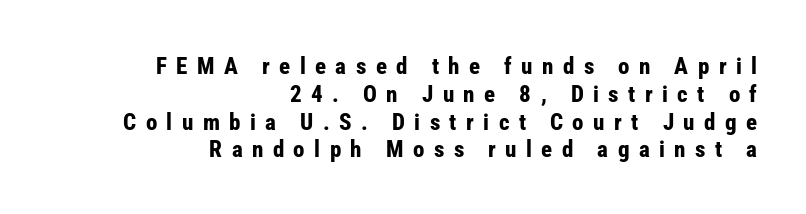
Loose tracking; the words dissolve into strings of separated letters. The rendering anchors every line to the right-hand side. The letters stand straight up with perfectly vertical stems. Compared with an ordinary text face, these strokes are far heavier — a full bold. Check under the words: just untouched page.
